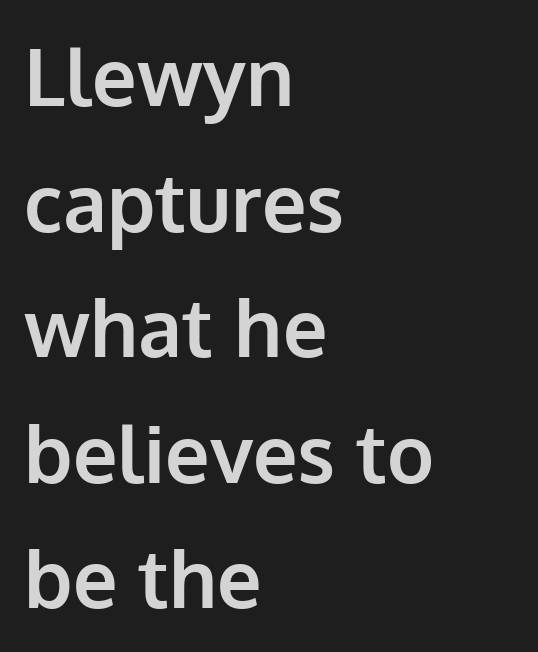
{"serif": "no", "italic": "no", "bold": "yes", "weight": "bold", "width": "normal", "stroke_contrast": "low", "x_height": "medium", "monospaced": "no", "underline": "no", "align": "left", "line_spacing": "normal", "line_spacing_ratio": 1.59, "letter_spacing": "normal", "letter_spacing_em": 0.0, "glyph_px": 79}
